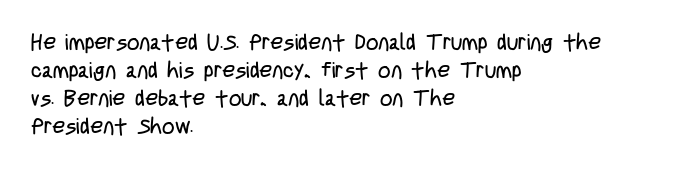
Q: Is the text bold? A: No.
Q: Is the text italic (slanted)? A: No, it is upright.
Q: Is the text underlined? A: No.
Q: How is the paragraph aligned? A: Left-aligned.
Q: Is the spacing between letters normal or unusually wide? A: Normal.
Q: Is the spacing between lines tight, normal or loose? A: Normal.
